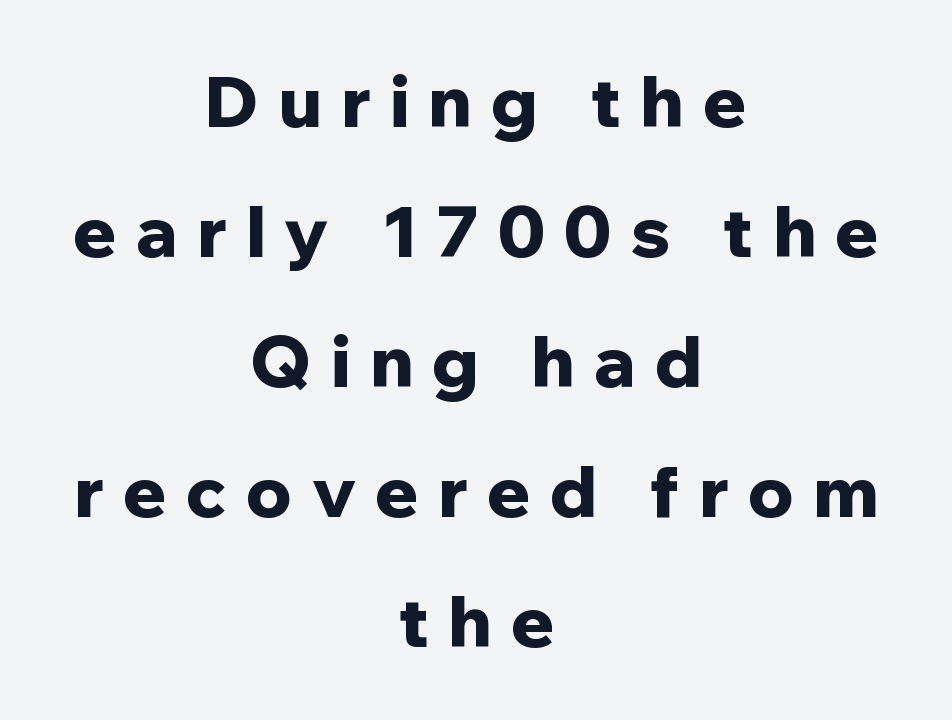
Tracking value appears strongly positive — letters spread wide. Horizontal alignment here is central, giving a formal, balanced look. This sample uses a sans-serif face. Unlike italic type, these characters show no tilt at all. Each row of text sits above clean, open space. Every letter is thick-stroked: bold, no question.
